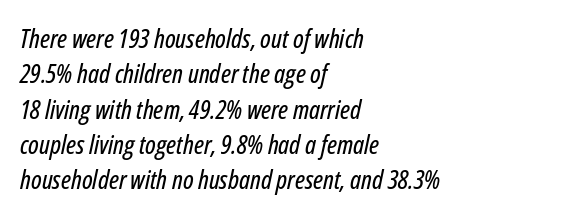
Spacing between characters is what you'd get straight out of the box. In CSS terms this would be text-align: left. Tall strokes in this sample are angled rather than plumb. Successive baselines arrive at the customary interval. The foot of each line stays bare and open.
